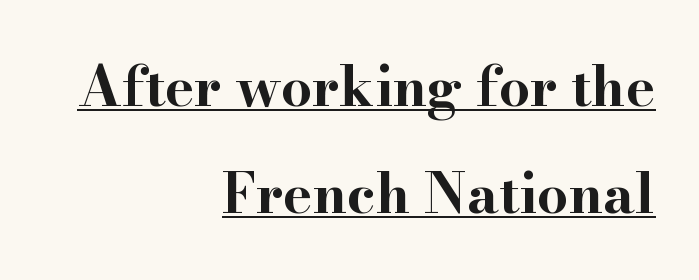
The image shows 55 px bold, wide serif type, upright; set right-aligned, loose line spacing (1.95x), normal letter spacing, underlined; high stroke contrast and a small x-height.
